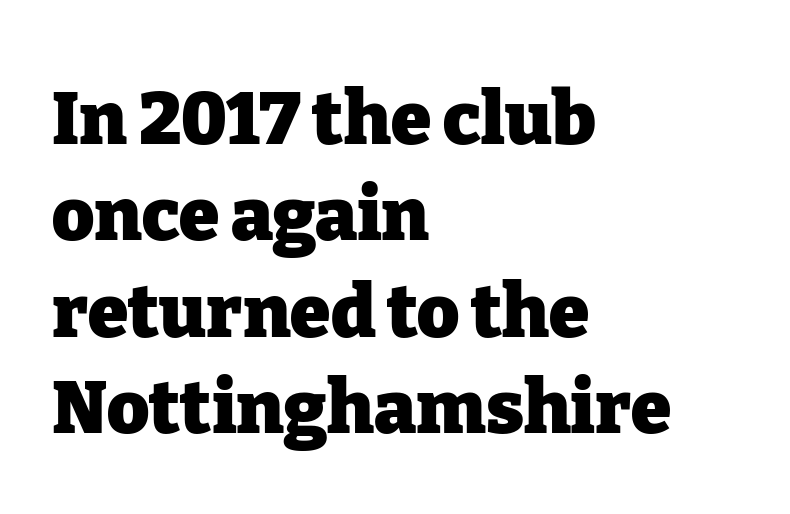
{"serif": "yes", "italic": "no", "bold": "yes", "weight": "heavy", "width": "normal", "stroke_contrast": "low", "x_height": "medium", "monospaced": "no", "underline": "no", "align": "left", "line_spacing": "normal", "line_spacing_ratio": 1.32, "letter_spacing": "normal", "letter_spacing_em": 0.0, "glyph_px": 73}
